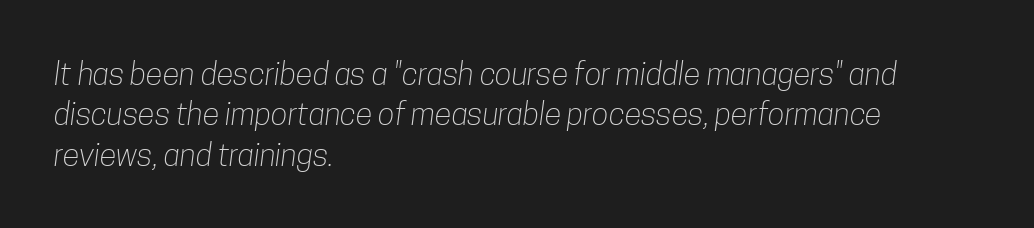
{"serif": "no", "bold": "no", "weight": "light", "width": "condensed", "stroke_contrast": "low", "x_height": "medium", "monospaced": "no", "underline": "no", "align": "left", "line_spacing": "normal", "line_spacing_ratio": 1.3, "letter_spacing": "normal", "letter_spacing_em": 0.0, "glyph_px": 31}
